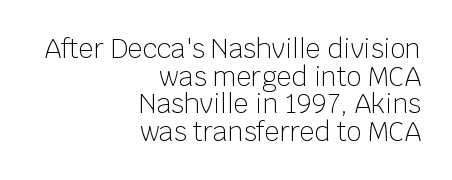
Here the glyphs are tracked normally, forming tight word shapes. Counters stay open thanks to moderate or lighter strokes. Glance below the letters and you will spot only blank space. Characters remain perfectly vertical along every line. The lines are packed closely together with very little leading.
